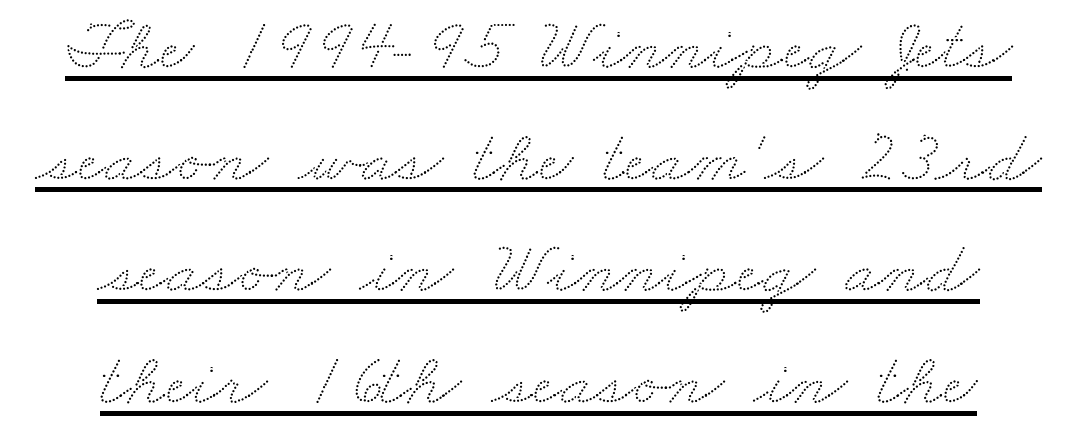
{"width": "wide", "stroke_contrast": "low", "x_height": "small", "monospaced": "no", "underline": "yes", "align": "center", "line_spacing": "normal", "line_spacing_ratio": 1.49, "letter_spacing": "normal", "letter_spacing_em": 0.0, "glyph_px": 75}
